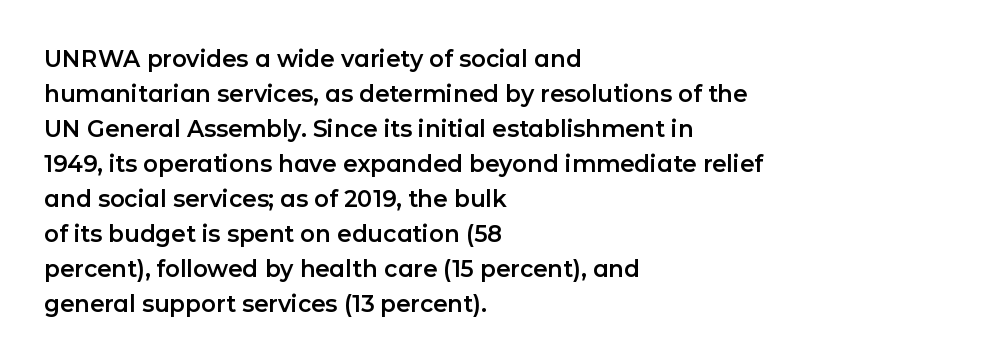
{"italic": "no", "underline": "no", "align": "left", "line_spacing": "normal", "line_spacing_ratio": 1.52, "letter_spacing": "normal", "letter_spacing_em": 0.0, "glyph_px": 23}
